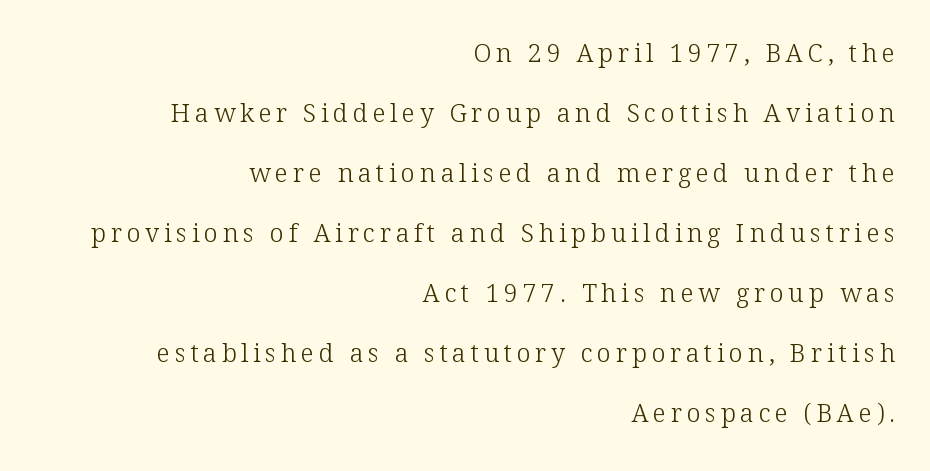
Q: Is the text bold? A: No.
Q: Is the text italic (slanted)? A: No, it is upright.
Q: Is the text underlined? A: No.
Q: How is the paragraph aligned? A: Right-aligned.
Q: Is the spacing between lines tight, normal or loose? A: Loose.
